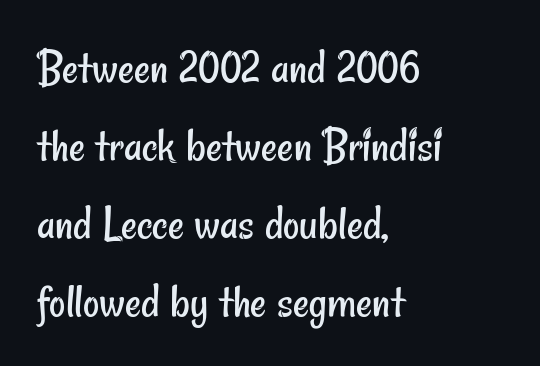
The image shows 50 px regular-weight, condensed sans-serif type; set left-aligned, normal line spacing (1.56x), normal letter spacing, not underlined; low stroke contrast and a small x-height.
